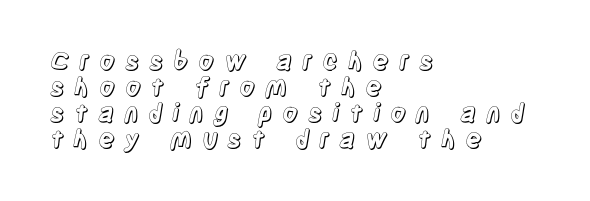
Q: Is the text italic (slanted)? A: Yes.
Q: Is the text underlined? A: No.
Q: How is the paragraph aligned? A: Left-aligned.
Q: Is the spacing between letters normal or unusually wide? A: Unusually wide.
Q: Is the spacing between lines tight, normal or loose? A: Tight.
